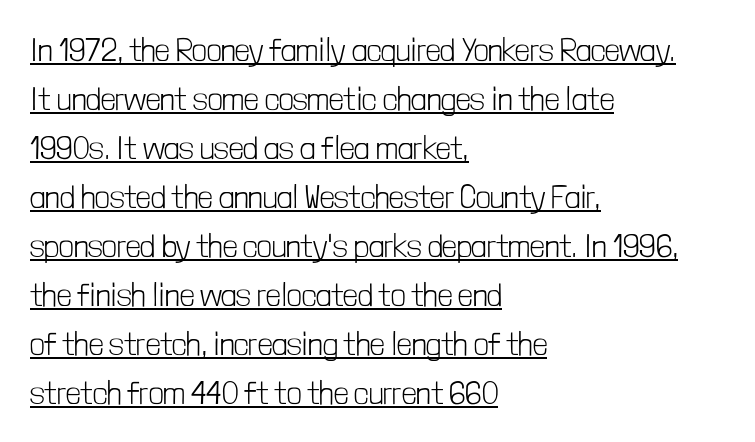
Q: Is the text bold? A: No.
Q: Is the text italic (slanted)? A: No, it is upright.
Q: Is the typeface a serif or a sans-serif typeface? A: Sans-serif.
Q: Is the text underlined? A: Yes.
Q: How is the paragraph aligned? A: Left-aligned.
Q: Is the spacing between letters normal or unusually wide? A: Normal.
Q: Is the spacing between lines tight, normal or loose? A: Normal.
Q: Width (condensed, normal, or wide)? A: Condensed.
Q: Stroke contrast? A: Low.
Q: x-height? A: Medium.
Q: Monospaced? A: No.
